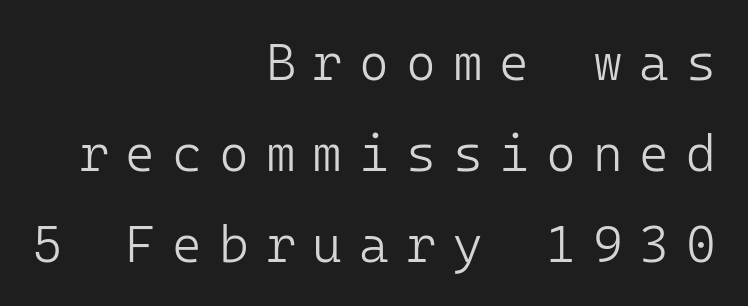
{"serif": "no", "italic": "no", "bold": "no", "weight": "light", "width": "normal", "stroke_contrast": "low", "x_height": "medium", "monospaced": "yes", "underline": "no", "align": "right", "line_spacing_ratio": 1.78, "letter_spacing": "wide", "letter_spacing_em": 0.33, "glyph_px": 51}
